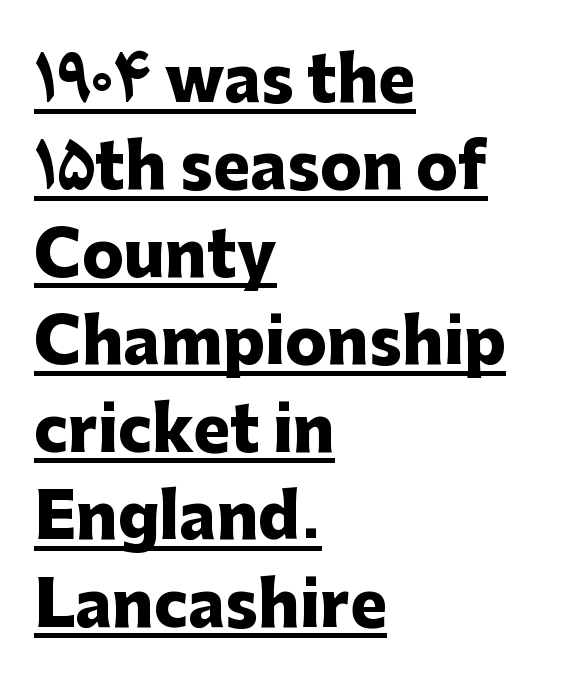
Q: Is the text bold? A: Yes.
Q: Is the text italic (slanted)? A: No, it is upright.
Q: Is the typeface a serif or a sans-serif typeface? A: Sans-serif.
Q: Is the text underlined? A: Yes.
Q: How is the paragraph aligned? A: Left-aligned.
Q: Is the spacing between letters normal or unusually wide? A: Normal.
Q: Is the spacing between lines tight, normal or loose? A: Normal.
Q: Width (condensed, normal, or wide)? A: Normal.
Q: Stroke contrast? A: Low.
Q: x-height? A: Medium.
Q: Monospaced? A: No.
